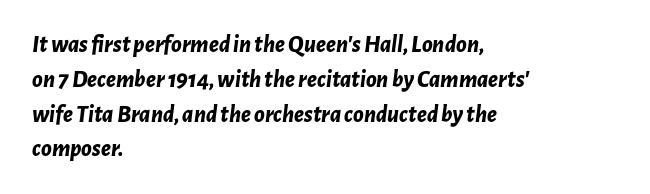
Each glyph is drawn with heavy, bold strokes. Nobody drew a line under any word here. The passage shown has conventional tracking throughout. Does the leading feel generous? No, just average. The lettering tilts uniformly, giving the passage an italic look. The passage is arranged the way most books set body copy — flush left.
